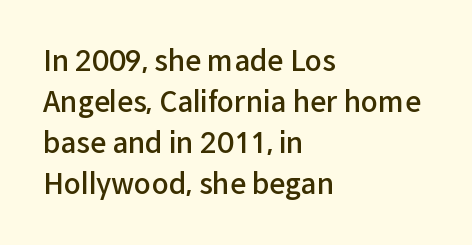
Q: Is the text bold? A: Semi-bold.
Q: Is the text italic (slanted)? A: No, it is upright.
Q: Is the typeface a serif or a sans-serif typeface? A: Sans-serif.
Q: Is the text underlined? A: No.
Q: How is the paragraph aligned? A: Left-aligned.
Q: Is the spacing between letters normal or unusually wide? A: Normal.
Q: Is the spacing between lines tight, normal or loose? A: Normal.
Q: Width (condensed, normal, or wide)? A: Normal.
Q: Stroke contrast? A: Low.
Q: x-height? A: Medium.
Q: Monospaced? A: No.
